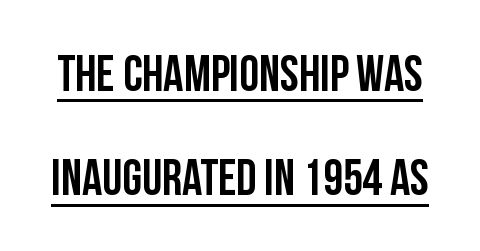
Q: Is the text italic (slanted)? A: No, it is upright.
Q: Is the typeface a serif or a sans-serif typeface? A: Sans-serif.
Q: Is the text underlined? A: Yes.
Q: Is the spacing between letters normal or unusually wide? A: Normal.
Q: Is the spacing between lines tight, normal or loose? A: Loose.
Q: Width (condensed, normal, or wide)? A: Condensed.
Q: Stroke contrast? A: Low.
Q: x-height? A: Large.
Q: Monospaced? A: No.
